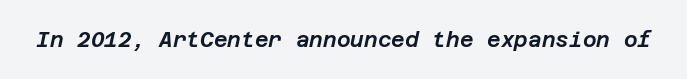
The image shows 21 px text type, italic (leaning right); set normal letter spacing, not underlined.
